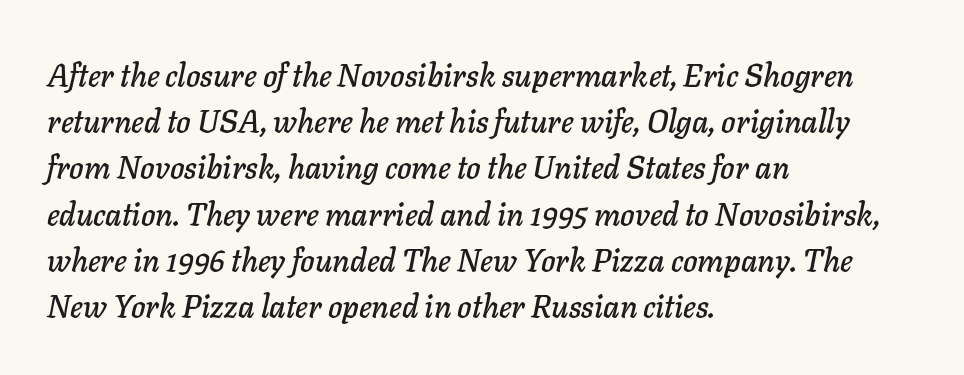
Q: Is the text italic (slanted)? A: Yes, it leans right by about 11 degrees.
Q: Is the text underlined? A: No.
Q: How is the paragraph aligned? A: Left-aligned.
Q: Is the spacing between letters normal or unusually wide? A: Normal.
Q: Is the spacing between lines tight, normal or loose? A: Normal.
Q: Width (condensed, normal, or wide)? A: Normal.
Q: Stroke contrast? A: Low.
Q: x-height? A: Medium.
Q: Monospaced? A: No.
